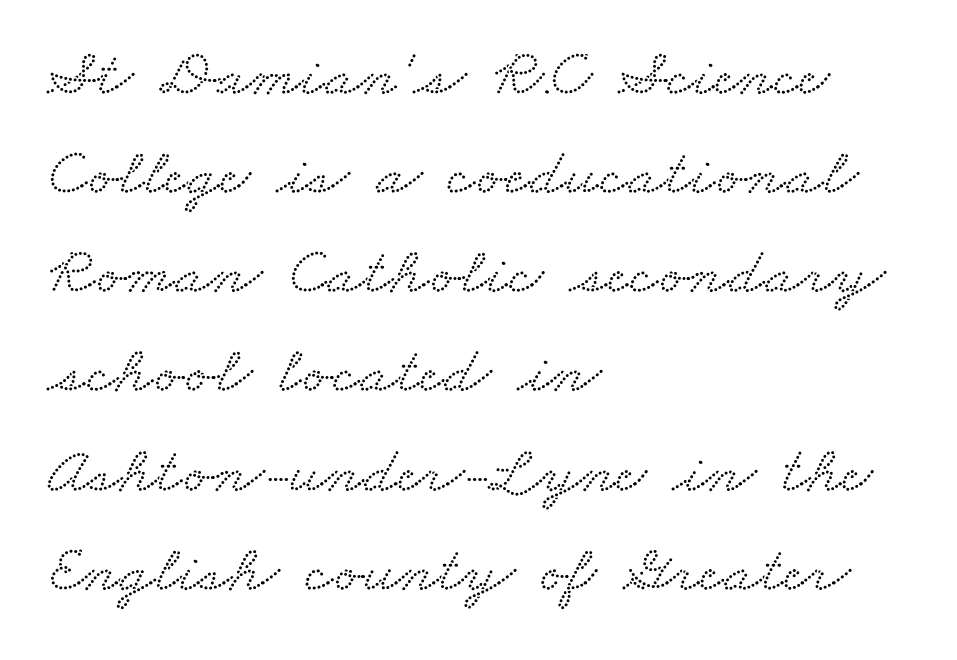
Q: Is the text underlined? A: No.
Q: How is the paragraph aligned? A: Left-aligned.
Q: Is the spacing between letters normal or unusually wide? A: Normal.
Q: Is the spacing between lines tight, normal or loose? A: Normal.
Q: Width (condensed, normal, or wide)? A: Wide.
Q: Stroke contrast? A: Low.
Q: x-height? A: Small.
Q: Monospaced? A: No.
